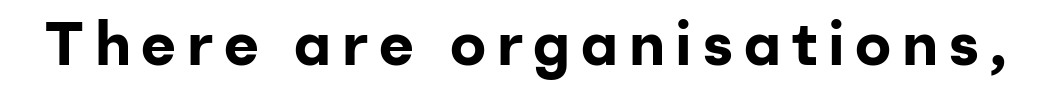
{"serif": "no", "italic": "no", "bold": "yes", "weight": "bold", "width": "normal", "stroke_contrast": "low", "x_height": "medium", "monospaced": "no", "underline": "no", "glyph_px": 60}
